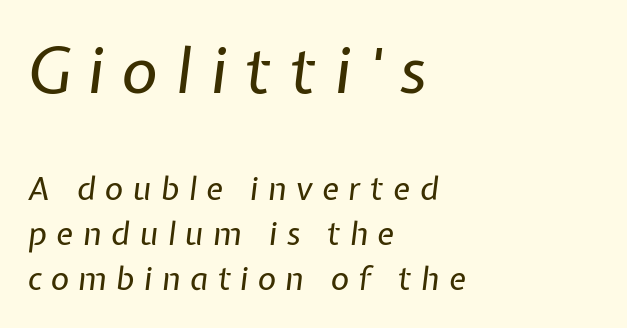
The image shows 63 px regular-weight type, italic (leaning right); set left-aligned, normal line spacing (1.41x), unusually wide letter spacing (+0.29 em), not underlined; the first (top) block is 1.97x larger; low stroke contrast and a medium x-height.
